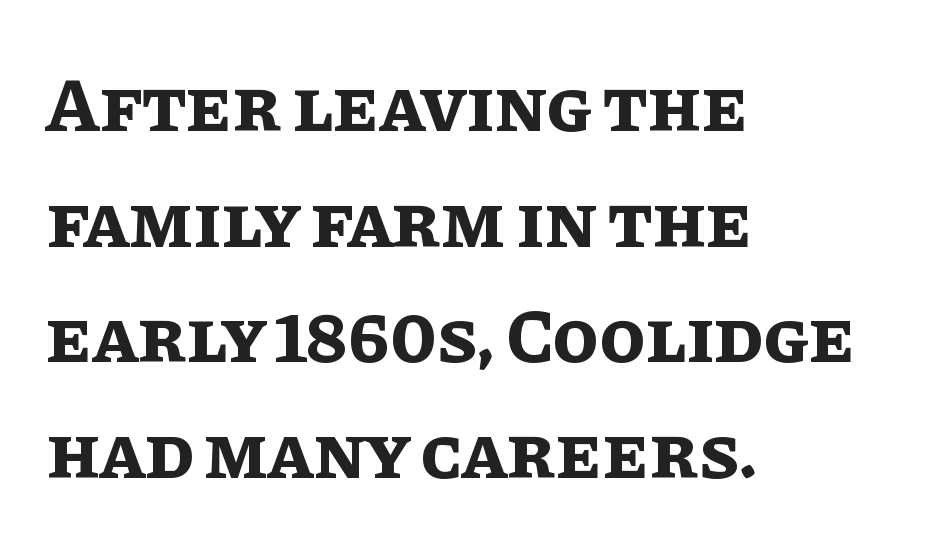
Q: Is the text bold? A: Yes.
Q: Is the text italic (slanted)? A: No, it is upright.
Q: Is the text underlined? A: No.
Q: How is the paragraph aligned? A: Left-aligned.
Q: Is the spacing between letters normal or unusually wide? A: Normal.
Q: Is the spacing between lines tight, normal or loose? A: Normal.
Q: Width (condensed, normal, or wide)? A: Normal.
Q: Stroke contrast? A: Low.
Q: x-height? A: Large.
Q: Monospaced? A: No.
